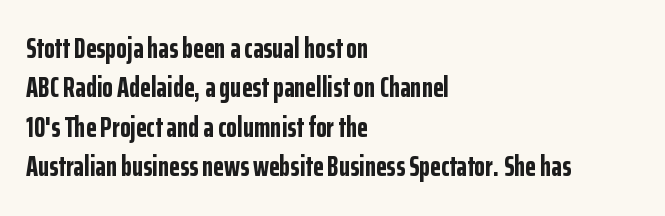
{"serif": "no", "italic": "no", "bold": "yes", "weight": "bold", "width": "condensed", "stroke_contrast": "low", "x_height": "medium", "monospaced": "no", "underline": "no", "align": "left", "line_spacing": "normal", "line_spacing_ratio": 1.41, "letter_spacing": "normal", "letter_spacing_em": 0.0, "glyph_px": 28}
